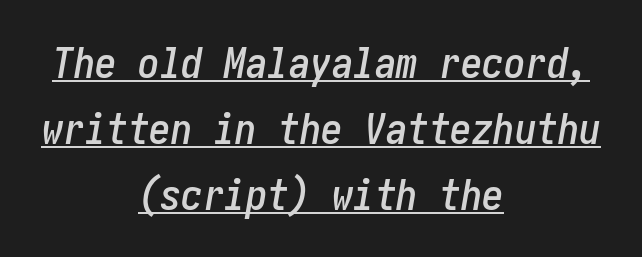
The image shows 43 px condensed type, italic (leaning right); set centered, normal line spacing (1.53x), normal letter spacing, underlined; low stroke contrast and a medium x-height.
